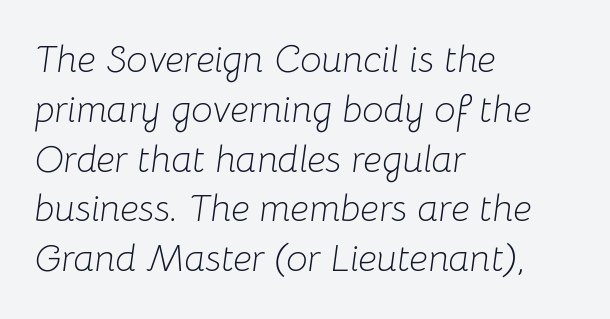
The image shows 38 px light type, italic (leaning right); set left-aligned, normal line spacing (1.31x), normal letter spacing, not underlined; low stroke contrast and a medium x-height.
